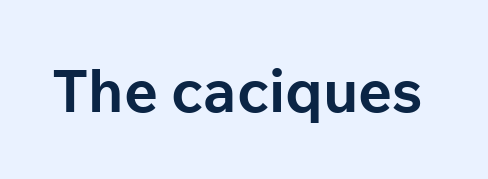
The zone under the glyphs is completely vacant. The designer went with a sans here, leaving each stem footless. A full-strength bold gives these letters their thick strokes. Is there any slant? The stems are plumb. You could not count columns in this text — the font is proportionally spaced.
